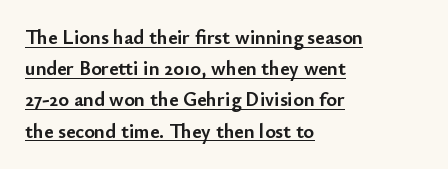
The image shows 20 px bold type, upright; set left-aligned, normal line spacing (1.56x), normal letter spacing, underlined.
